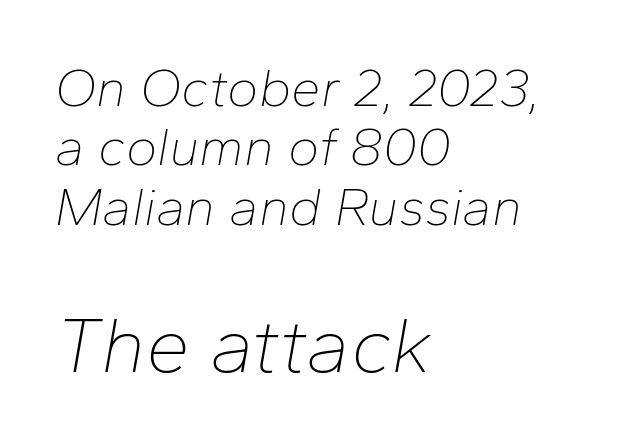
Bigger letters appear in the bottom chunk; the top chunk is reduced. Unmarked baselines from the first word to the last. The face used here has a pronounced slope to its letters. Spacing verdict: proportional, widths tailored to each character. The lines are packed closely together with very little leading. A student would call this left alignment; a typographer would say flush left, rag right.
